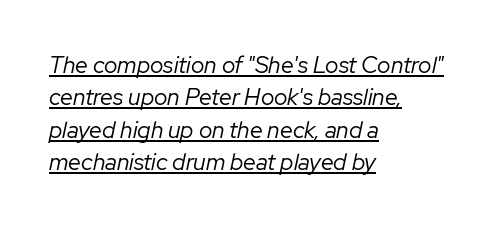
Reading down the block, your eye returns to a fixed left position each line. The strokes carry an ordinary text weight at most. Horizontal bands of white between lines are of average thickness. Decoration check: the copy is underlined. Honestly, the letter spacing is just normal — you wouldn't notice it.
